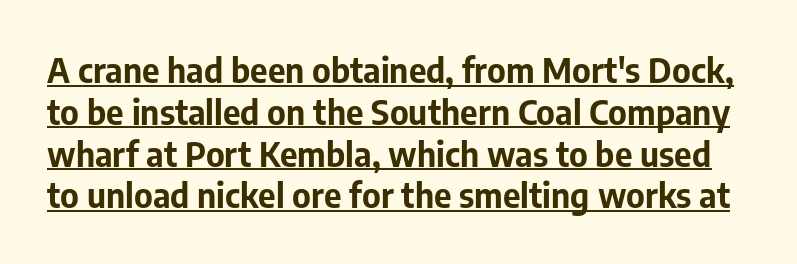
Q: Is the text bold? A: Yes.
Q: Is the text italic (slanted)? A: No, it is upright.
Q: Is the typeface a serif or a sans-serif typeface? A: Sans-serif.
Q: Is the text underlined? A: Yes.
Q: Is the spacing between letters normal or unusually wide? A: Normal.
Q: Width (condensed, normal, or wide)? A: Normal.
Q: Stroke contrast? A: Low.
Q: x-height? A: Medium.
Q: Monospaced? A: No.
